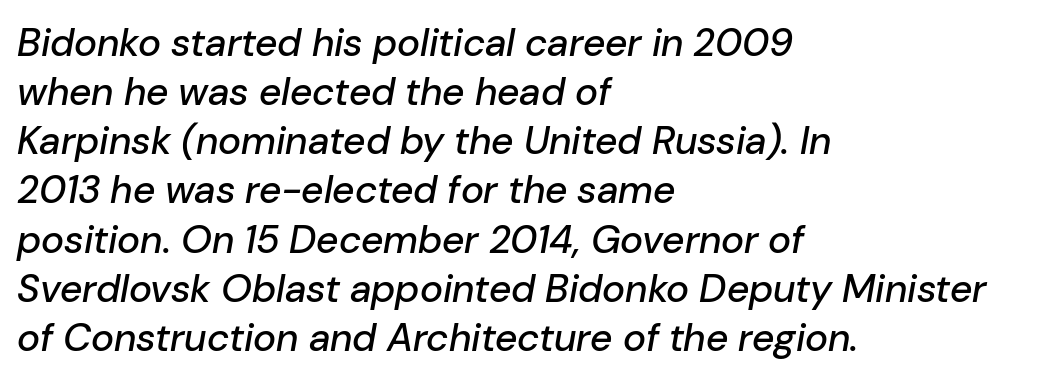
The image shows 39 px text type, italic (leaning right); set left-aligned, normal line spacing (1.26x), normal letter spacing, not underlined; low stroke contrast and a medium x-height.
